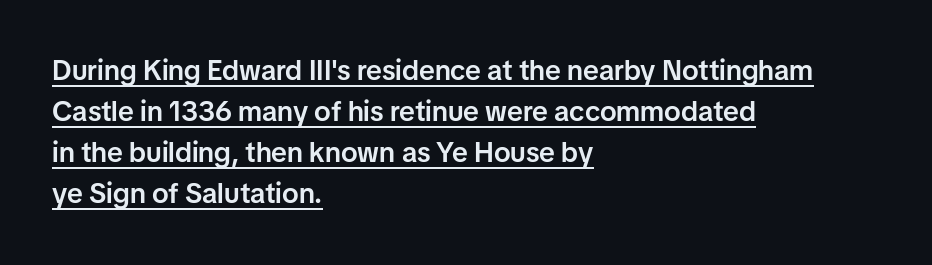
{"serif": "no", "italic": "no", "bold": "semi", "weight": "semibold", "width": "normal", "stroke_contrast": "low", "x_height": "medium", "monospaced": "no", "underline": "yes", "align": "left", "line_spacing": "normal", "line_spacing_ratio": 1.47, "letter_spacing": "normal", "letter_spacing_em": 0.0, "glyph_px": 28}
